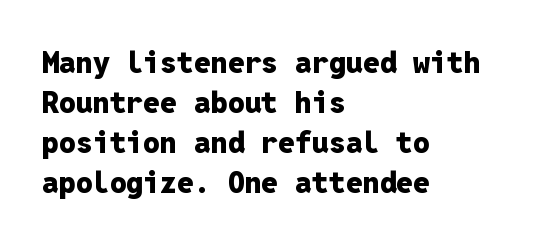
The image shows 30 px heavy sans-serif type, upright, monospaced; set left-aligned, normal line spacing (1.33x), normal letter spacing, not underlined; low stroke contrast and a medium x-height.
